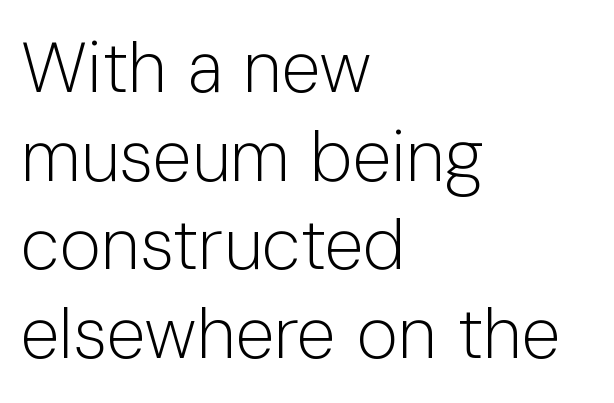
The image shows 71 px light sans-serif type, upright; set left-aligned, normal line spacing (1.25x), normal letter spacing, not underlined; low stroke contrast and a medium x-height.
